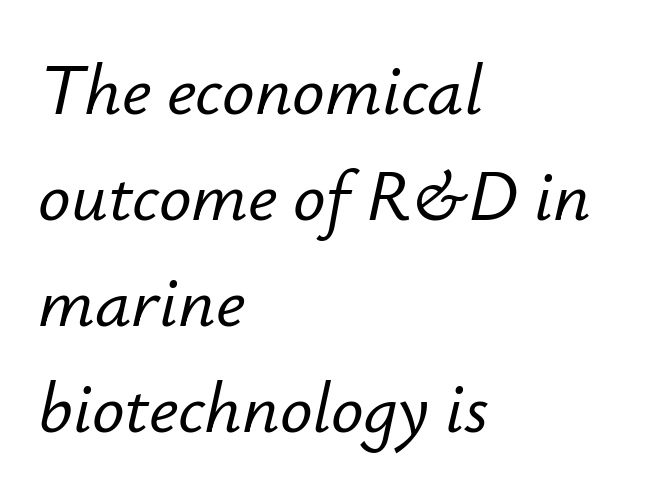
{"italic": "yes", "lean": "right", "slant_degrees": 12, "width": "normal", "stroke_contrast": "low", "x_height": "small", "monospaced": "no", "underline": "no", "align": "left", "line_spacing": "normal", "line_spacing_ratio": 1.47, "letter_spacing": "normal", "letter_spacing_em": 0.0, "glyph_px": 72}
